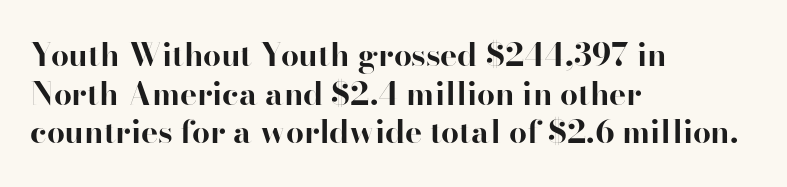
The image shows 32 px bold serif type, upright; set left-aligned, line spacing 1.21x, normal letter spacing, not underlined; high stroke contrast and a small x-height.
